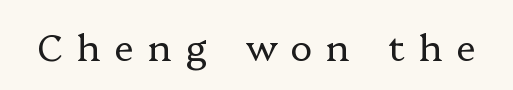
{"serif": "yes", "italic": "no", "bold": "no", "weight": "regular", "width": "normal", "stroke_contrast": "low", "x_height": "medium", "monospaced": "no", "underline": "no", "letter_spacing": "wide", "letter_spacing_em": 0.38, "glyph_px": 37}
